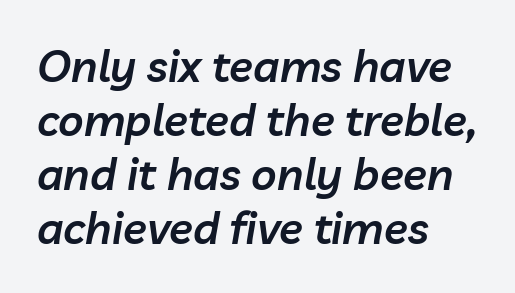
{"italic": "yes", "lean": "right", "slant_degrees": 10, "bold": "semi", "weight": "semibold", "width": "normal", "stroke_contrast": "low", "x_height": "medium", "monospaced": "no", "underline": "no", "align": "left", "line_spacing_ratio": 1.23, "letter_spacing": "normal", "letter_spacing_em": 0.0, "glyph_px": 44}
